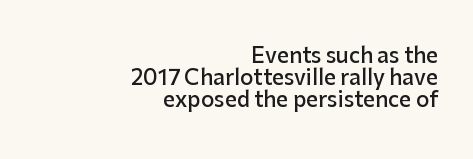
{"italic": "no", "bold": "semi", "underline": "no", "align": "right", "line_spacing": "tight", "line_spacing_ratio": 1.04, "letter_spacing": "normal", "letter_spacing_em": 0.0, "glyph_px": 21}
